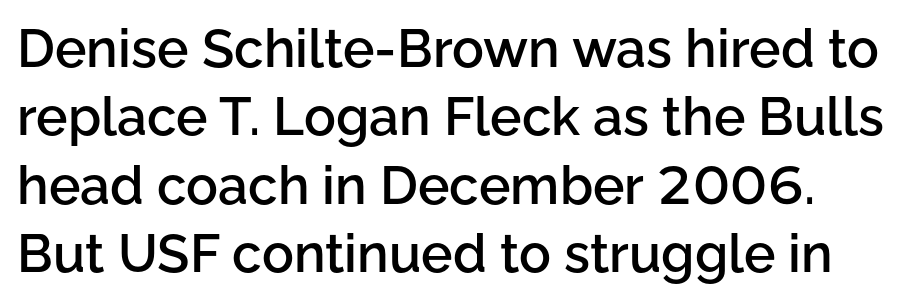
{"serif": "no", "italic": "no", "bold": "semi", "weight": "semibold", "width": "normal", "stroke_contrast": "low", "x_height": "medium", "monospaced": "no", "underline": "no", "line_spacing": "normal", "line_spacing_ratio": 1.29, "letter_spacing": "normal", "letter_spacing_em": 0.0, "glyph_px": 53}
